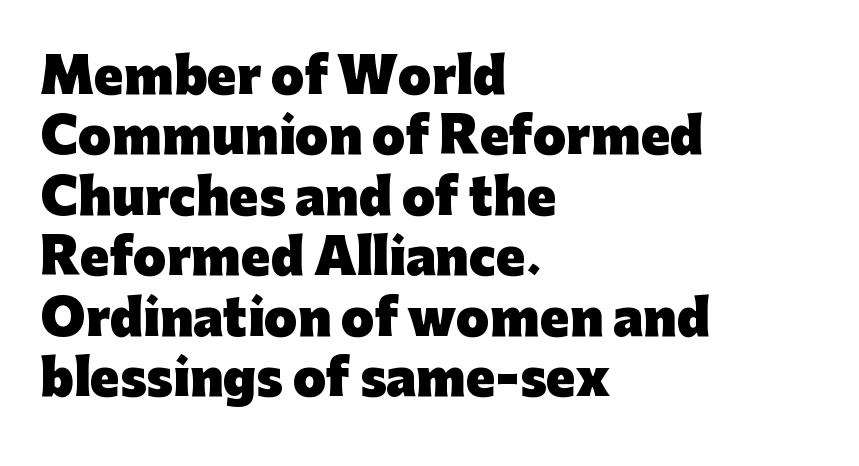
The rendering uses natural spacing where letterforms have individual widths. The type family on display is of the sans-serif kind. Bold? Absolutely — the strokes are thick and heavy. Lines of text with bare space underneath.
